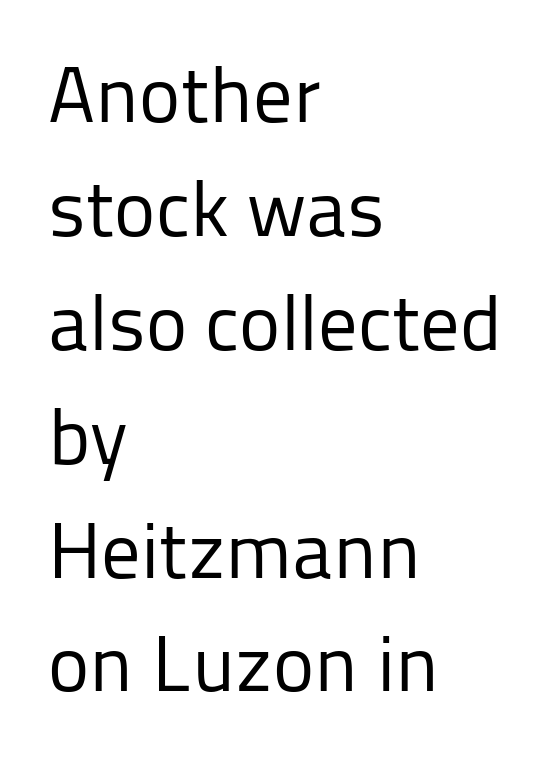
The image shows 78 px regular-weight sans-serif type, upright; set left-aligned, normal line spacing (1.46x), normal letter spacing, not underlined; low stroke contrast and a medium x-height.
